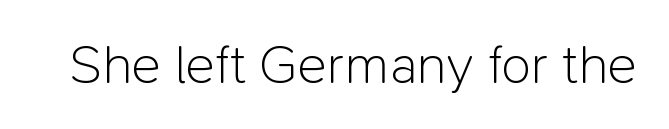
{"serif": "no", "italic": "no", "bold": "no", "weight": "light", "width": "normal", "stroke_contrast": "low", "x_height": "medium", "monospaced": "no", "underline": "no", "letter_spacing": "normal", "letter_spacing_em": 0.0, "glyph_px": 55}
